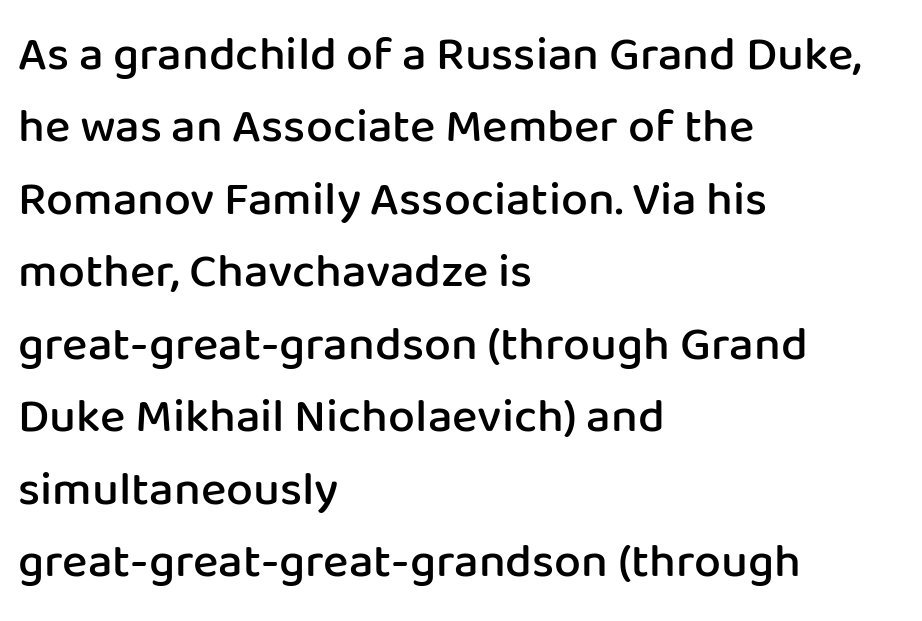
Here the glyphs are tracked normally, forming tight word shapes. Vertically, the passage feels balanced, rows spaced as you'd expect. Check where the strokes stop: nothing finishes them off — pure sans. The sample has been set in demibold, a notch under bold.
